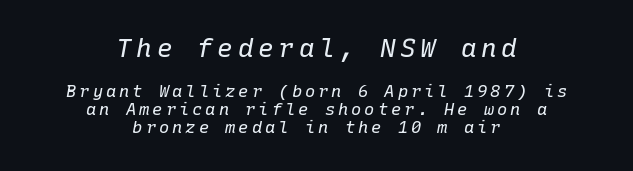
Q: Is the text bold? A: No.
Q: Is the text italic (slanted)? A: Yes, it leans right by about 10 degrees.
Q: Is the text underlined? A: No.
Q: How is the paragraph aligned? A: Centered.
Q: Is the spacing between lines tight, normal or loose? A: Tight.
Q: Which block of text is set in a larger size, the first (top) or the second (bottom)? A: The first (top) one.
